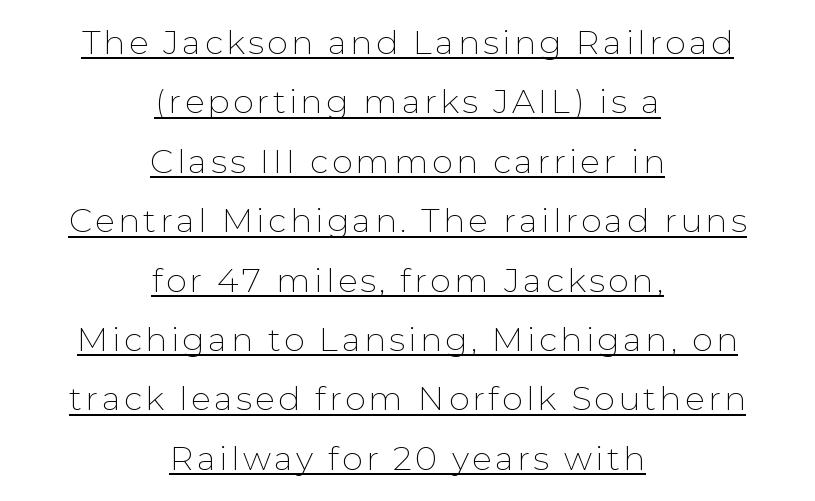
The image shows 33 px thin sans-serif type, upright; set centered, line spacing 1.8x, underlined; low stroke contrast and a medium x-height.
